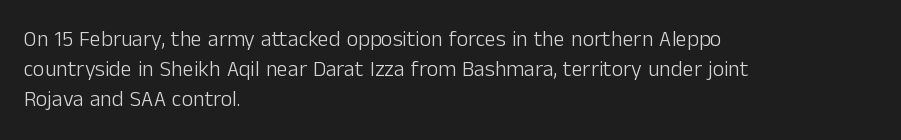
The image shows 22 px text type, upright; set left-aligned, normal line spacing (1.36x), normal letter spacing, not underlined.
